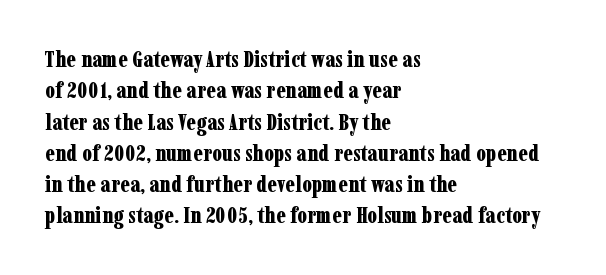
The image shows 23 px bold type, upright; set left-aligned, normal line spacing (1.36x), normal letter spacing, not underlined.
